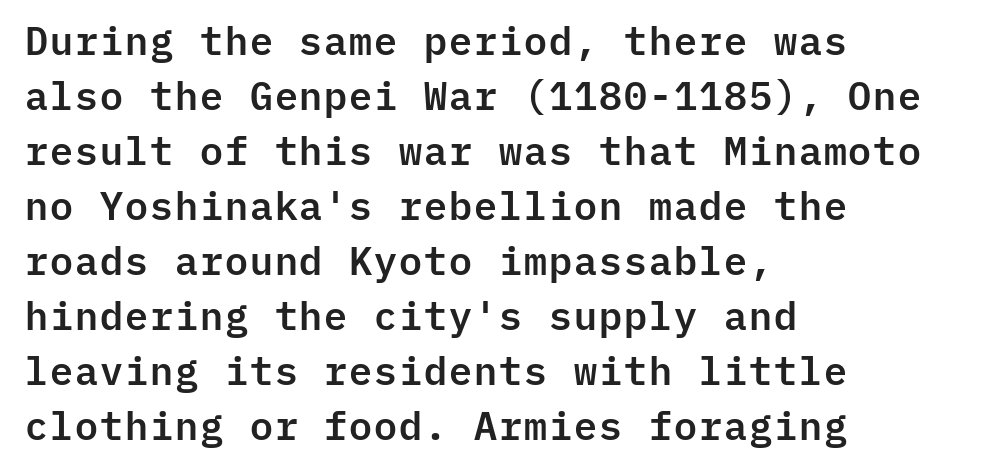
The image shows 39 px sans-serif type, upright, monospaced; set left-aligned, normal line spacing (1.41x), normal letter spacing, not underlined; low stroke contrast and a medium x-height.
